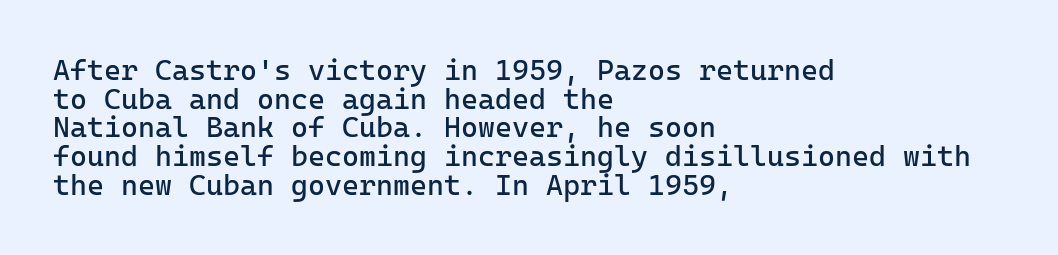
Each letter, wide or thin by design, is forced into the same width here. Spacing between characters is what you'd get straight out of the box. The glyphs are unaccompanied by any horizontal stroke below them. Line spacing here is tight. Style check: upright. A student would call this left alignment; a typographer would say flush left, rag right.
